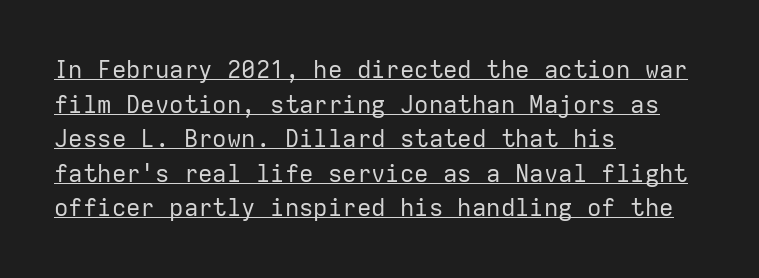
Does the leading feel generous? No, just average. This sample uses plain, unmodified letter spacing. The cut favours lightness, reaching ordinary text weight at its darkest. Line beginnings align vertically; line endings do not. Posture: upright roman.
